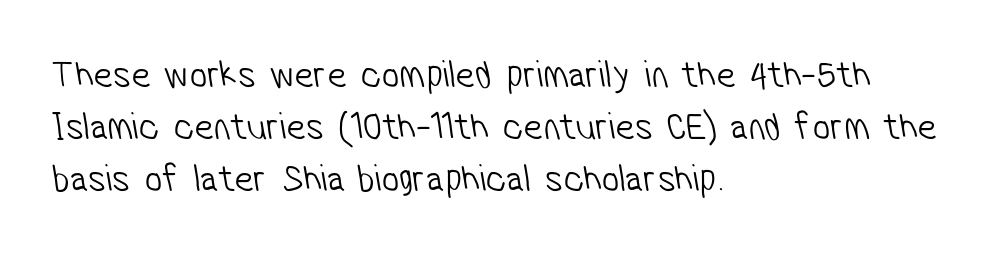
Spacing between characters is what you'd get straight out of the box. The characters display no serif detailing; their extremities are plain. Compared with typical paragraphs, the rows here are spaced about the same. Stems and bowls with no extra thickness — not bold. Descender tails drop into unmarked territory. Horizontally, the lines are justified to the leading edge only.
